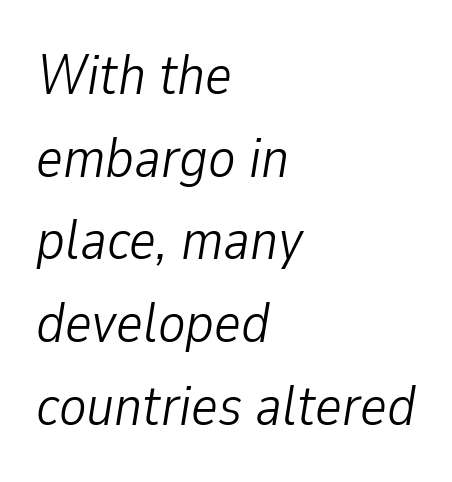
On a weight scale, this lands at 450 or below. No word sits above an underline. These lines are rendered in a variable-pitch font. This sample uses an oblique cut, with every glyph tilted off the vertical. The tracking reads as untouched default to a designer's eye. Does the copy run flush right? No — it runs flush left.
